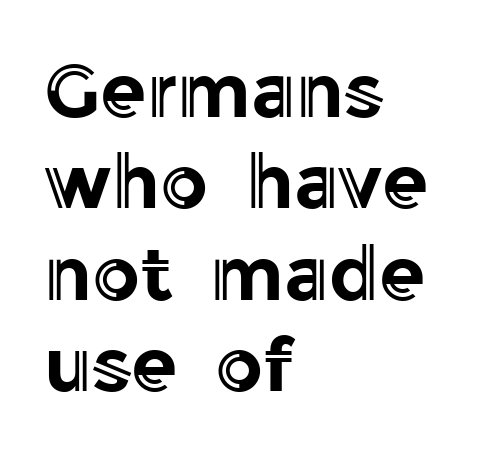
The image shows 75 px text type, upright; set left-aligned, line spacing 1.22x, normal letter spacing, not underlined; a medium x-height.
